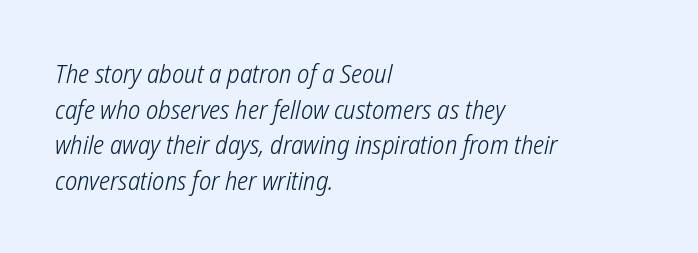
The horizontal fit of the characters is conventional and even. Quick note: interline space is typical. Reading down the block, your eye returns to a fixed left position each line. Compared with a typical body face, this is equally light or lighter still. Quick note: underline off.
